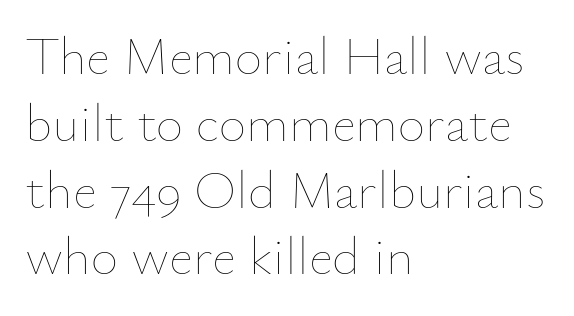
The image shows 53 px thin type, upright; set left-aligned, normal line spacing (1.26x), normal letter spacing, not underlined; low stroke contrast and a small x-height.
